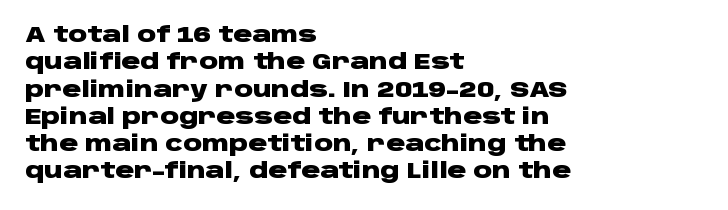
The rendering anchors every line to the left-hand side. This is the regular roman posture of the typeface. A normal amount of white space separates one row of letters from the next. The face used here is rendered with its standard letterfit. A clean baseline with only descenders dipping below it. The sample has been set heavy, in full bold.
